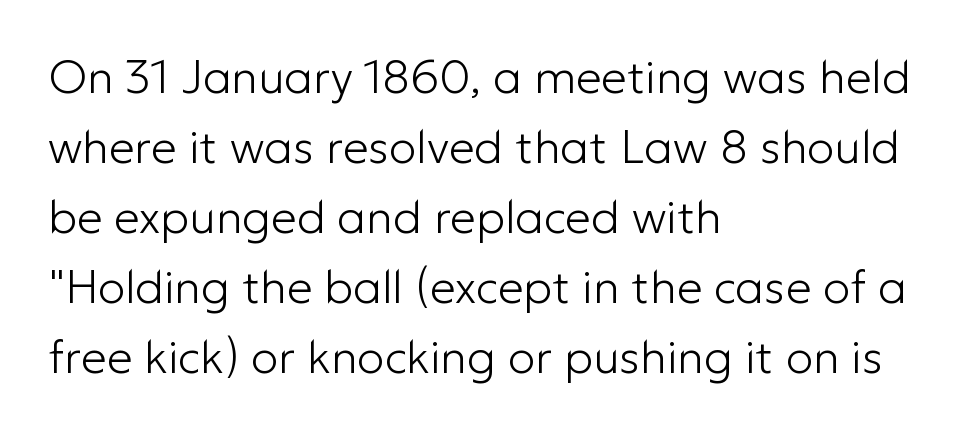
{"serif": "no", "italic": "no", "bold": "no", "weight": "light", "width": "normal", "stroke_contrast": "low", "x_height": "medium", "monospaced": "no", "underline": "no", "align": "left", "line_spacing": "normal", "line_spacing_ratio": 1.52, "letter_spacing": "normal", "letter_spacing_em": 0.0, "glyph_px": 46}
